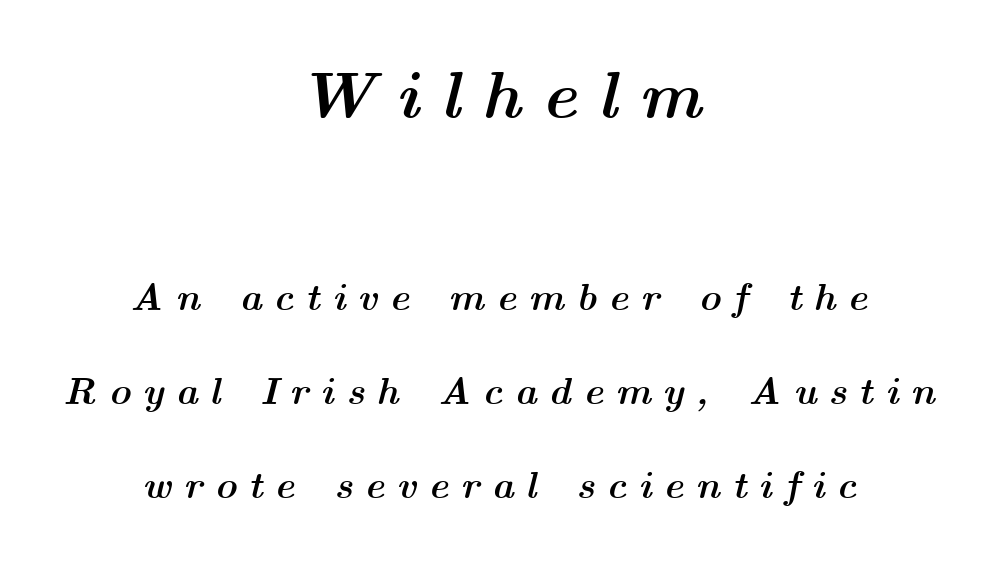
{"italic": "yes", "lean": "right", "slant_degrees": 14, "bold": "yes", "weight": "semibold", "width": "wide", "stroke_contrast": "medium", "x_height": "medium", "monospaced": "no", "underline": "no", "align": "center", "line_spacing": "loose", "line_spacing_ratio": 2.47, "letter_spacing": "wide", "letter_spacing_em": 0.31, "larger_block": "first", "size_ratio": 1.76, "glyph_px": 67}
